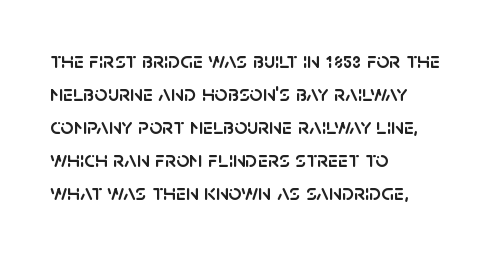
Q: Is the text italic (slanted)? A: No, it is upright.
Q: Is the text underlined? A: No.
Q: How is the paragraph aligned? A: Left-aligned.
Q: Is the spacing between letters normal or unusually wide? A: Normal.
Q: Is the spacing between lines tight, normal or loose? A: Normal.
